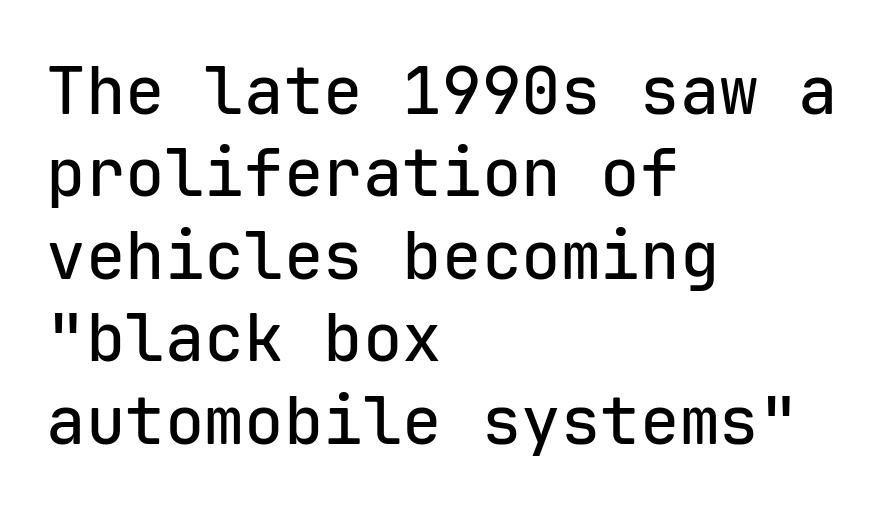
Spacing verdict: monospaced, one width for all characters. Serif or sans? Sans — the stroke terminals are bare. What stands out about the letter spacing? Nothing — it is the standard amount. A clean baseline with only descenders dipping below it.
